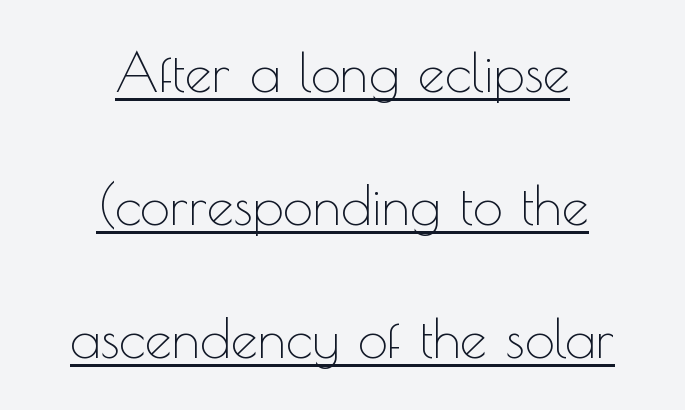
The image shows 54 px thin sans-serif type, upright; set centered, loose line spacing (2.46x), normal letter spacing, underlined; a small x-height.
